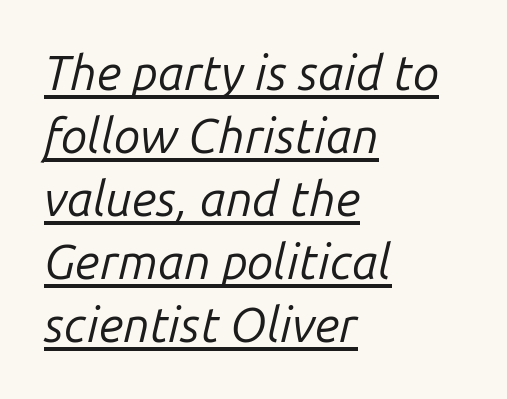
Q: Is the text bold? A: No.
Q: Is the text italic (slanted)? A: Yes, it leans right by about 14 degrees.
Q: Is the text underlined? A: Yes.
Q: How is the paragraph aligned? A: Left-aligned.
Q: Is the spacing between letters normal or unusually wide? A: Normal.
Q: Is the spacing between lines tight, normal or loose? A: Normal.
Q: Width (condensed, normal, or wide)? A: Normal.
Q: Stroke contrast? A: Low.
Q: x-height? A: Medium.
Q: Monospaced? A: No.
